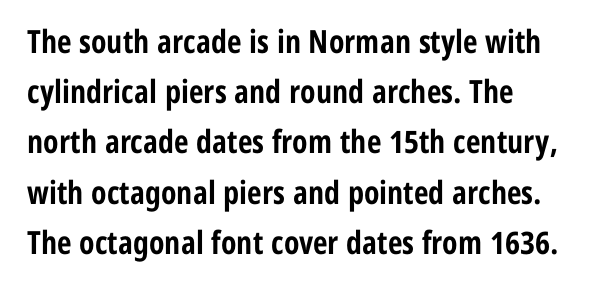
Q: Is the text bold? A: Yes.
Q: Is the text italic (slanted)? A: No, it is upright.
Q: Is the typeface a serif or a sans-serif typeface? A: Sans-serif.
Q: Is the text underlined? A: No.
Q: How is the paragraph aligned? A: Left-aligned.
Q: Is the spacing between letters normal or unusually wide? A: Normal.
Q: Is the spacing between lines tight, normal or loose? A: Normal.
Q: Width (condensed, normal, or wide)? A: Condensed.
Q: Stroke contrast? A: Low.
Q: x-height? A: Medium.
Q: Monospaced? A: No.
